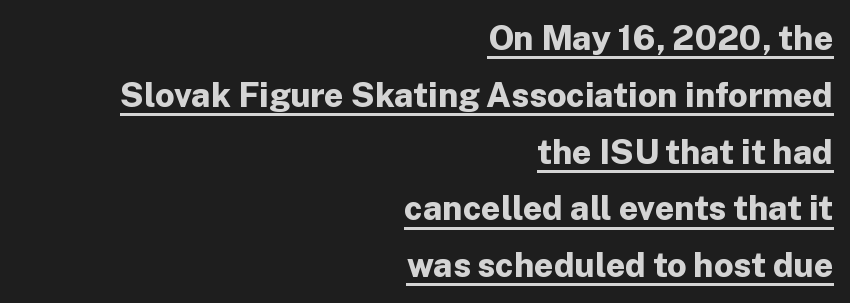
Q: Is the text bold? A: Yes.
Q: Is the text italic (slanted)? A: No, it is upright.
Q: Is the typeface a serif or a sans-serif typeface? A: Sans-serif.
Q: Is the text underlined? A: Yes.
Q: How is the paragraph aligned? A: Right-aligned.
Q: Is the spacing between letters normal or unusually wide? A: Normal.
Q: Is the spacing between lines tight, normal or loose? A: Normal.
Q: Width (condensed, normal, or wide)? A: Normal.
Q: Stroke contrast? A: Low.
Q: x-height? A: Medium.
Q: Monospaced? A: No.
